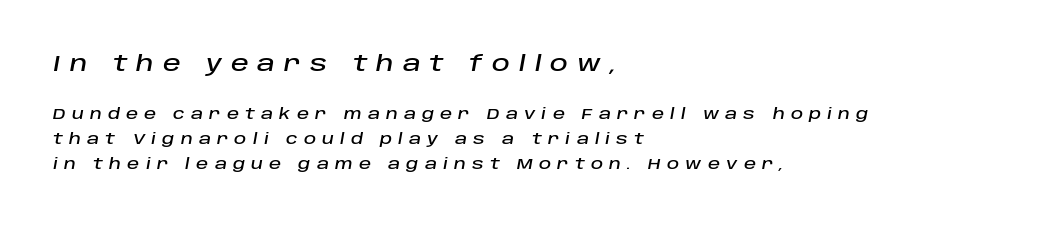
Q: Is the text italic (slanted)? A: Yes, it leans right by about 10 degrees.
Q: Is the text underlined? A: No.
Q: How is the paragraph aligned? A: Left-aligned.
Q: Is the spacing between letters normal or unusually wide? A: Unusually wide.
Q: Is the spacing between lines tight, normal or loose? A: Normal.
Q: Which block of text is set in a larger size, the first (top) or the second (bottom)? A: The first (top) one.
